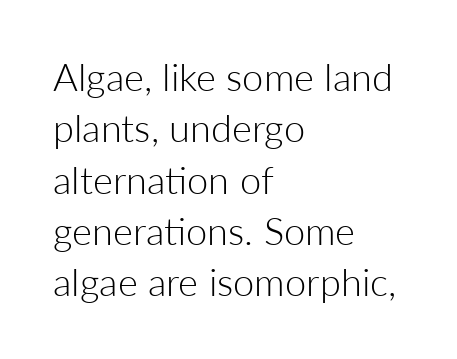
Examine the stroke ends and you'll find no serifs. The typography opts for an upright posture over an oblique one. Stroke mass is kept to a normal reading level or below. Plain, unruled lines of type.
